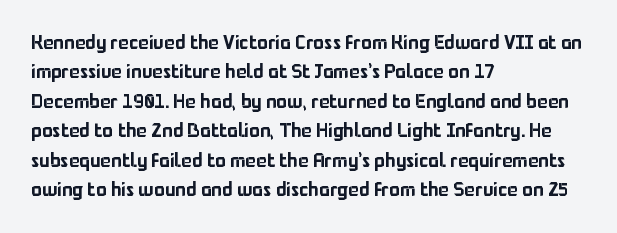
Notice how the passage keeps a crisp vertical edge on the left only. The space directly below the letters is spotless. The designer left line spacing at the default. Honestly, the letter spacing is just normal — you wouldn't notice it. Posture: vertical.
